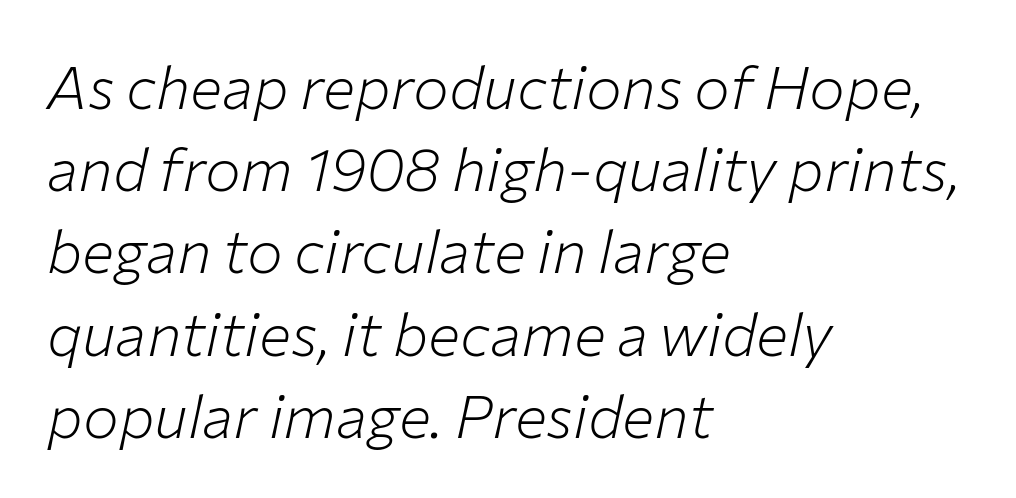
The image shows 60 px light type, italic (leaning right); set left-aligned, normal line spacing (1.37x), normal letter spacing, not underlined; low stroke contrast and a medium x-height.
